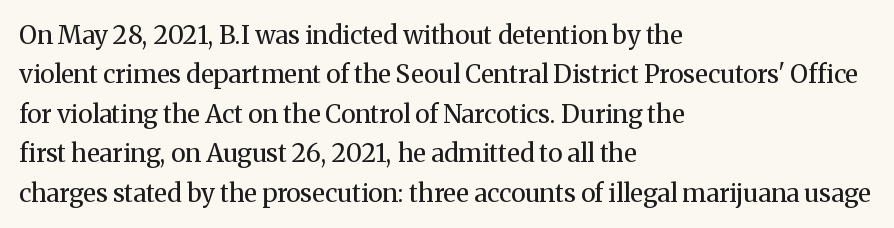
This block has exactly the height ordinary leading produces. Heft: none added — not bold. The face used here is rendered with its standard letterfit. Horizontally, the lines are justified to the leading edge only.
